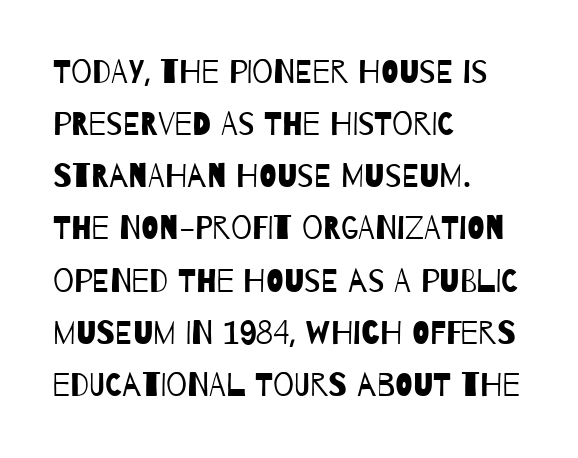
Q: Is the text bold? A: No.
Q: Is the typeface a serif or a sans-serif typeface? A: Sans-serif.
Q: Is the text underlined? A: No.
Q: How is the paragraph aligned? A: Left-aligned.
Q: Is the spacing between letters normal or unusually wide? A: Normal.
Q: Is the spacing between lines tight, normal or loose? A: Normal.
Q: Width (condensed, normal, or wide)? A: Condensed.
Q: Stroke contrast? A: Low.
Q: x-height? A: Large.
Q: Monospaced? A: No.
